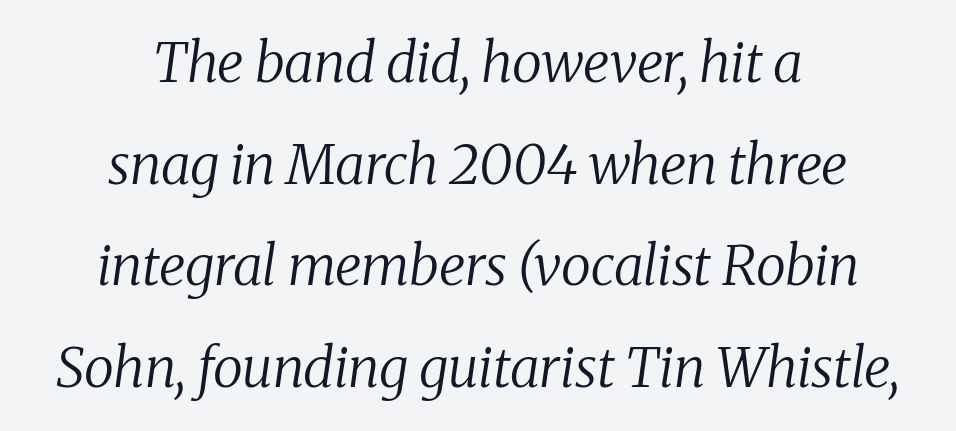
Q: Is the text bold? A: No.
Q: Is the text italic (slanted)? A: Yes, it leans right by about 8 degrees.
Q: Is the typeface a serif or a sans-serif typeface? A: Serif.
Q: Is the text underlined? A: No.
Q: How is the paragraph aligned? A: Centered.
Q: Is the spacing between letters normal or unusually wide? A: Normal.
Q: Width (condensed, normal, or wide)? A: Normal.
Q: Stroke contrast? A: Medium.
Q: x-height? A: Medium.
Q: Monospaced? A: No.
